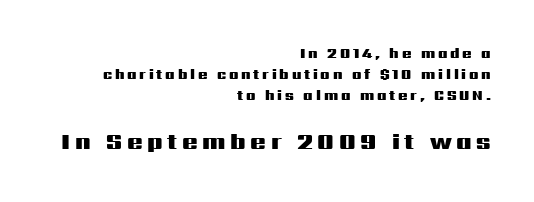
Every character sits straight up, as roman type does. The font is running at its bold setting. Between one letter and the next there's a generous, obvious gap. A bare baseline throughout the passage. Is the block centered? No — it sits flush against the right margin.
